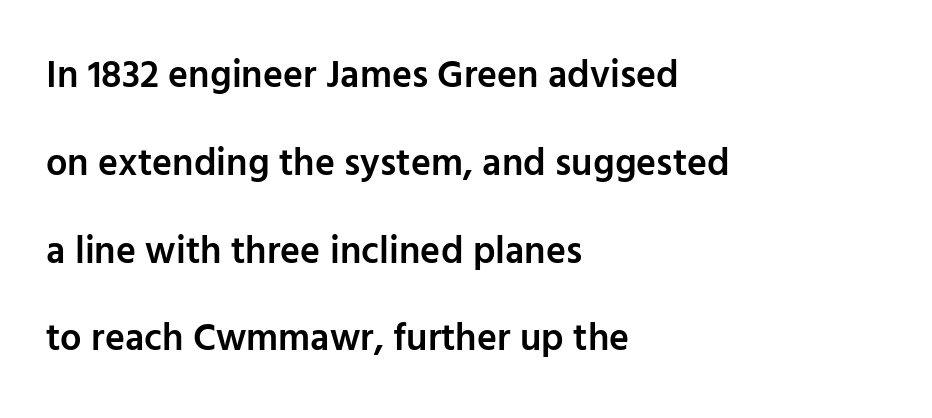
{"serif": "no", "italic": "no", "bold": "semi", "weight": "semibold", "width": "normal", "stroke_contrast": "low", "x_height": "medium", "monospaced": "no", "underline": "no", "align": "left", "line_spacing": "loose", "line_spacing_ratio": 2.31, "letter_spacing": "normal", "letter_spacing_em": 0.0, "glyph_px": 38}
